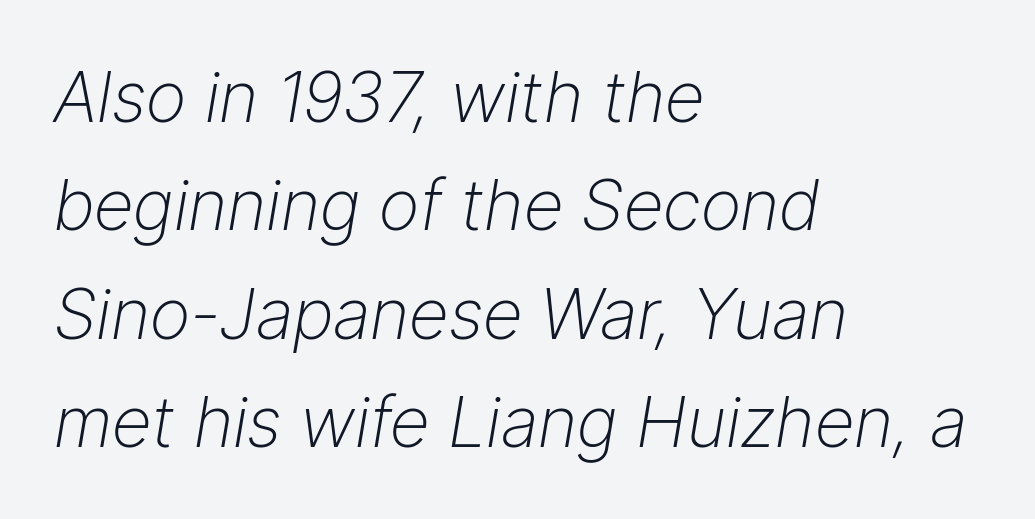
Q: Is the text bold? A: No.
Q: Is the text italic (slanted)? A: Yes, it leans right by about 9 degrees.
Q: Is the text underlined? A: No.
Q: How is the paragraph aligned? A: Left-aligned.
Q: Is the spacing between letters normal or unusually wide? A: Normal.
Q: Is the spacing between lines tight, normal or loose? A: Normal.
Q: Width (condensed, normal, or wide)? A: Normal.
Q: Stroke contrast? A: Low.
Q: x-height? A: Medium.
Q: Monospaced? A: No.
